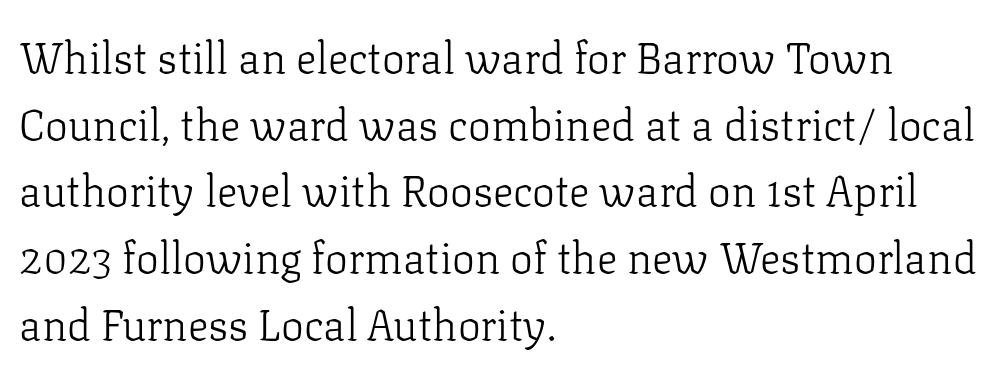
{"serif": "yes", "italic": "no", "bold": "no", "weight": "light", "width": "normal", "stroke_contrast": "low", "x_height": "medium", "monospaced": "no", "underline": "no", "align": "left", "line_spacing": "normal", "line_spacing_ratio": 1.55, "letter_spacing": "normal", "letter_spacing_em": 0.0, "glyph_px": 43}
